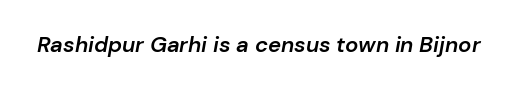
Emphasis-style slanted type is in use. How are the letters spaced? Ordinarily, with no added tracking. The words here are not underlined. This is the in-between weight designers call semibold or demi.
